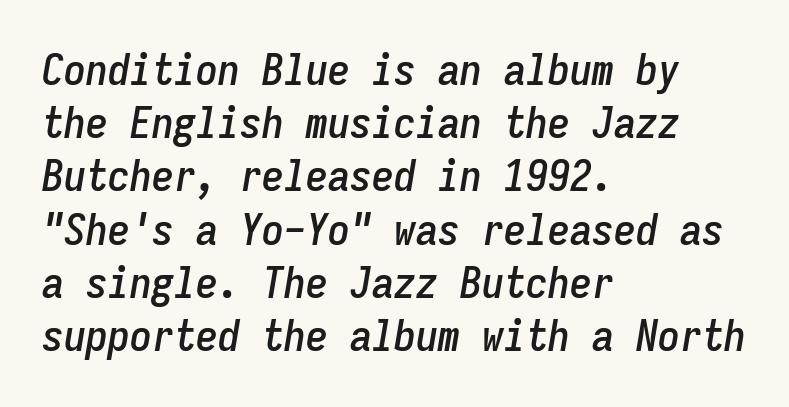
Designer's note — italics engaged. How are the letters spaced? Ordinarily, with no added tracking. The space beneath each line is pristine and unruled. A classic flush-left, rag-right setting is used for this passage. Think of a typewriter: that constant character pitch is what you see here.
